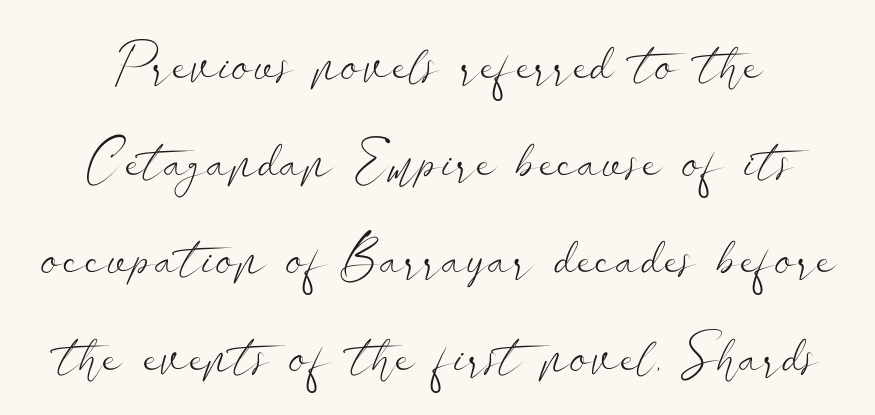
The image shows 54 px light, wide sans-serif type; set line spacing 1.8x, normal letter spacing, not underlined; low stroke contrast and a small x-height.
